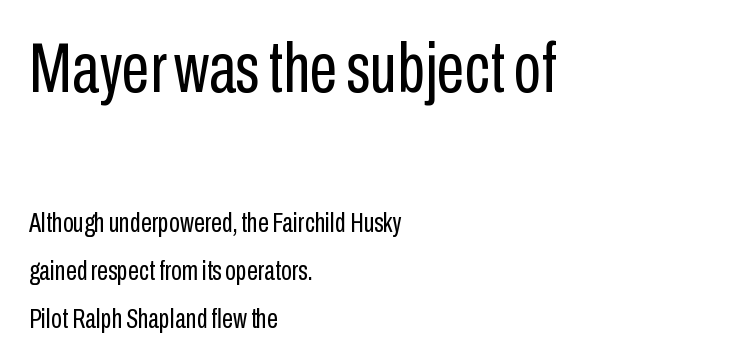
This reads as an unemphasized weight, regular at the heaviest. The rendering shows plain stroke endings on the letterforms — a sans-serif design. Quick note: not italic, upright. Underlining? Definitely not there. The face used here appears at its bigger size in the upper chunk. The typesetter chose a ragged-right arrangement here.
